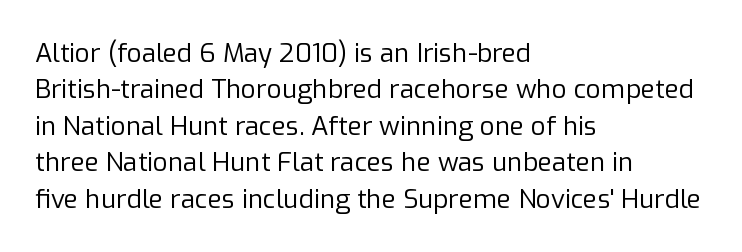
Q: Is the text bold? A: No.
Q: Is the text italic (slanted)? A: No, it is upright.
Q: Is the text underlined? A: No.
Q: How is the paragraph aligned? A: Left-aligned.
Q: Is the spacing between letters normal or unusually wide? A: Normal.
Q: Is the spacing between lines tight, normal or loose? A: Normal.
